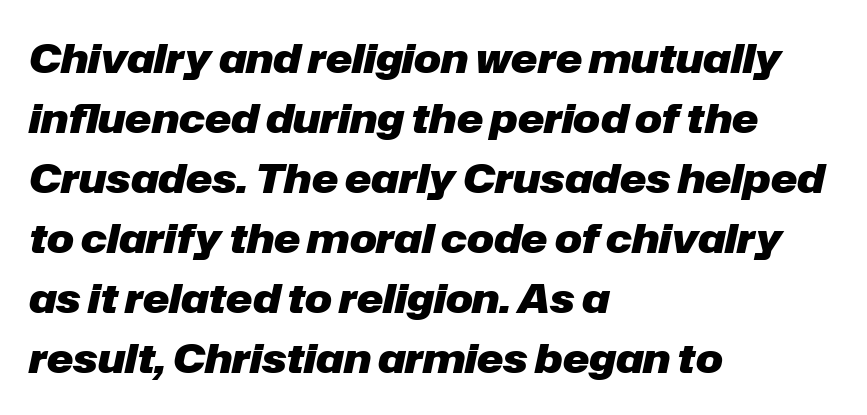
Each letter keeps its own natural width here, so spacing adapts to shape. Rule under the text: the space is simply empty. Horizontal alignment here is leftward, the default for most running prose. One glance says typical: line gaps are just what's usual. If you drew a line through each stem, it would be angled.
